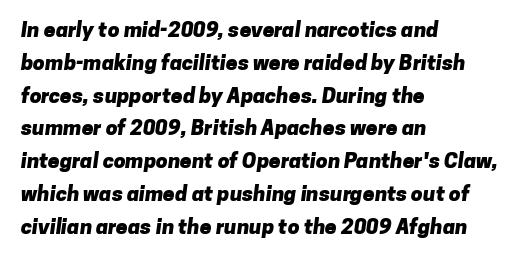
{"bold": "yes", "underline": "no", "align": "left", "line_spacing": "normal", "line_spacing_ratio": 1.56, "letter_spacing": "normal", "letter_spacing_em": 0.0, "glyph_px": 21}
